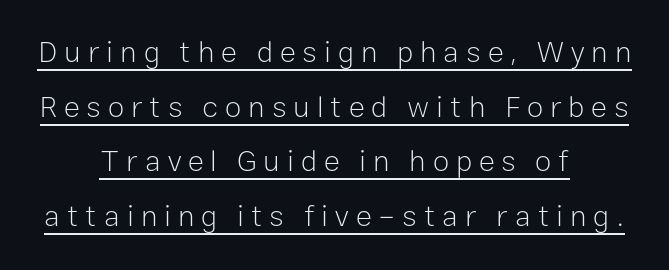
{"serif": "no", "italic": "no", "bold": "no", "weight": "light", "width": "normal", "stroke_contrast": "low", "x_height": "medium", "monospaced": "no", "underline": "yes", "align": "center", "line_spacing_ratio": 1.82, "letter_spacing": "wide", "letter_spacing_em": 0.23, "glyph_px": 30}
